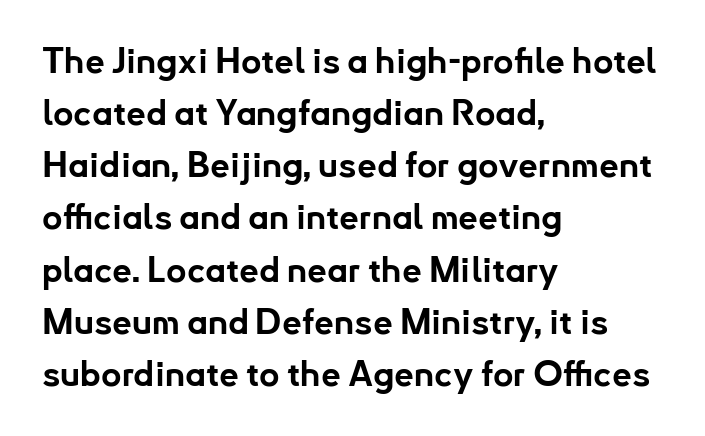
Q: Is the text bold? A: Yes.
Q: Is the text italic (slanted)? A: No, it is upright.
Q: Is the typeface a serif or a sans-serif typeface? A: Sans-serif.
Q: Is the text underlined? A: No.
Q: How is the paragraph aligned? A: Left-aligned.
Q: Is the spacing between letters normal or unusually wide? A: Normal.
Q: Is the spacing between lines tight, normal or loose? A: Normal.
Q: Width (condensed, normal, or wide)? A: Normal.
Q: Stroke contrast? A: Low.
Q: x-height? A: Small.
Q: Monospaced? A: No.
